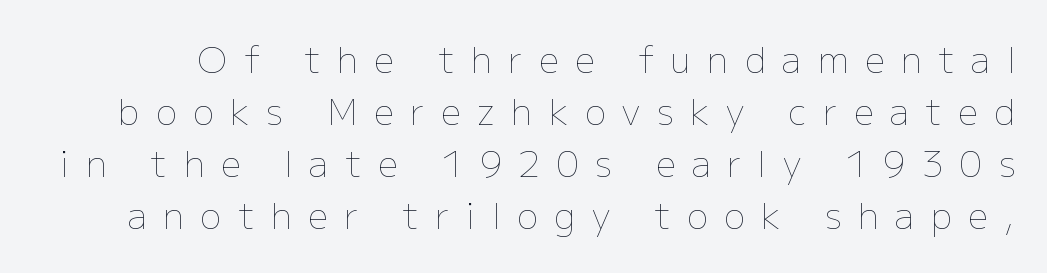
Q: Is the text bold? A: No.
Q: Is the text italic (slanted)? A: No, it is upright.
Q: Is the text underlined? A: No.
Q: Is the spacing between letters normal or unusually wide? A: Unusually wide.
Q: Is the spacing between lines tight, normal or loose? A: Normal.
Q: Width (condensed, normal, or wide)? A: Normal.
Q: Stroke contrast? A: Low.
Q: x-height? A: Medium.
Q: Monospaced? A: No.
